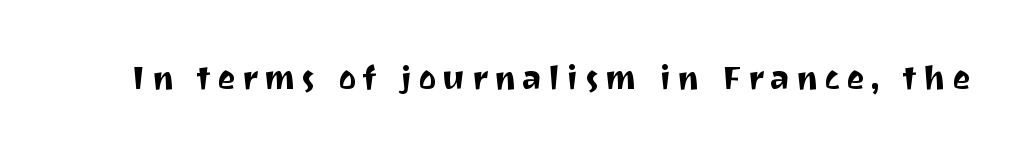
The axis of the letterforms is exactly vertical. Here the designer chose a conventional face with non-uniform glyph widths. Type style note: lacks serifs. The area under the type is left untouched.
